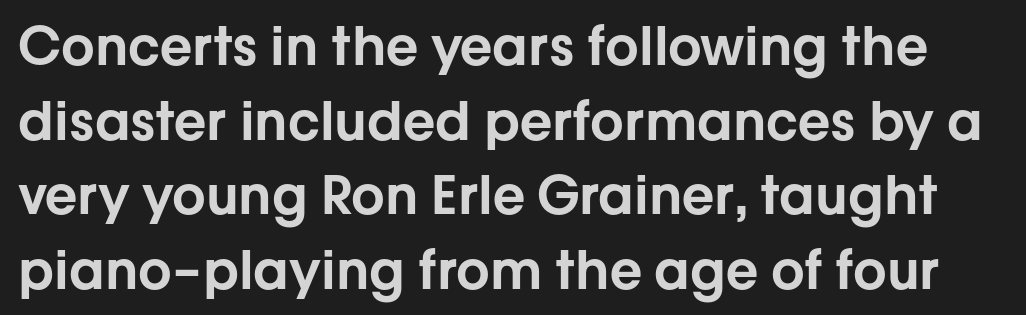
If you drew a line through each stem, it would be perfectly vertical. These lines are rendered in a variable-pitch font. Whoever set this chose a conventional vertical rhythm. To sum up the face: it is a sans, with no serifs.
